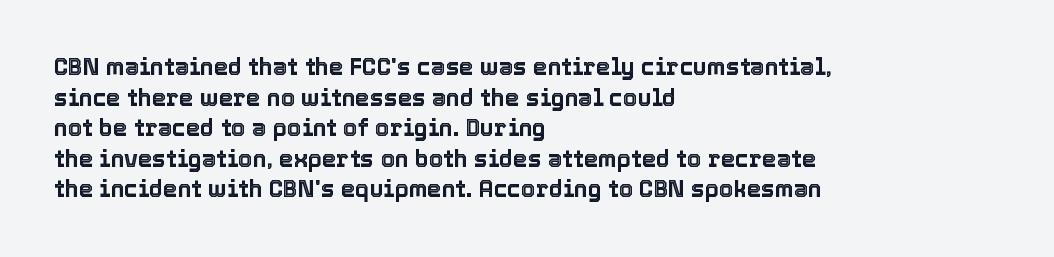
Q: Is the text italic (slanted)? A: No, it is upright.
Q: Is the text underlined? A: No.
Q: How is the paragraph aligned? A: Left-aligned.
Q: Is the spacing between letters normal or unusually wide? A: Normal.
Q: Is the spacing between lines tight, normal or loose? A: Normal.
